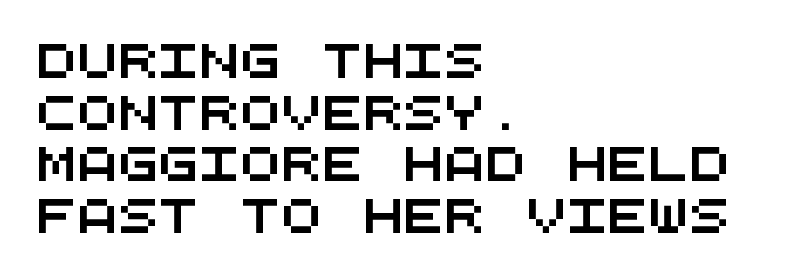
The image shows 34 px wide sans-serif type, monospaced; set left-aligned, normal line spacing (1.52x), normal letter spacing, not underlined; medium stroke contrast and a large x-height.
